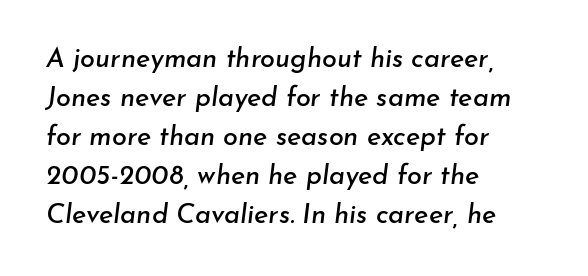
The image shows 27 px text type, italic (leaning right); set left-aligned, normal line spacing (1.44x), normal letter spacing, not underlined.
